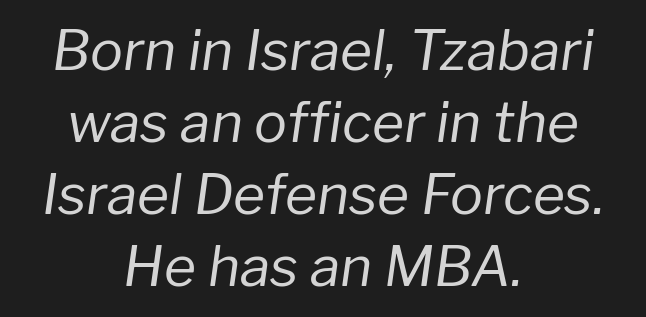
Q: Is the text bold? A: No.
Q: Is the text italic (slanted)? A: Yes, it leans right by about 8 degrees.
Q: Is the text underlined? A: No.
Q: How is the paragraph aligned? A: Centered.
Q: Is the spacing between letters normal or unusually wide? A: Normal.
Q: Is the spacing between lines tight, normal or loose? A: Normal.
Q: Width (condensed, normal, or wide)? A: Normal.
Q: Stroke contrast? A: Low.
Q: x-height? A: Medium.
Q: Monospaced? A: No.
